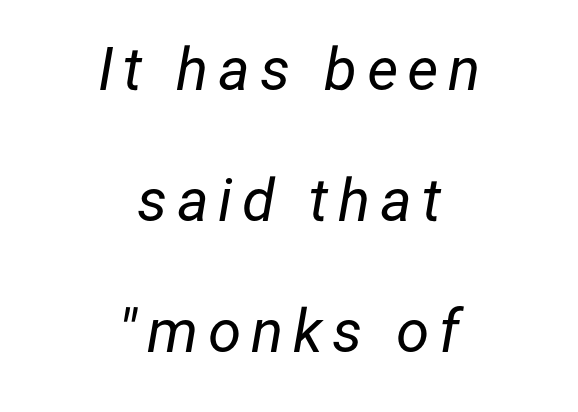
Q: Is the text bold? A: No.
Q: Is the text italic (slanted)? A: Yes, it leans right by about 12 degrees.
Q: Is the text underlined? A: No.
Q: How is the paragraph aligned? A: Centered.
Q: Is the spacing between lines tight, normal or loose? A: Loose.
Q: Width (condensed, normal, or wide)? A: Normal.
Q: Stroke contrast? A: Low.
Q: x-height? A: Medium.
Q: Monospaced? A: No.
